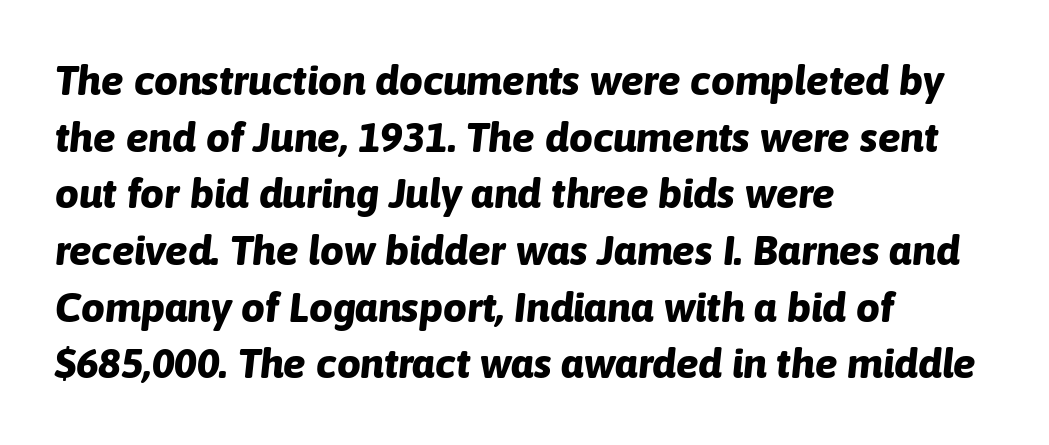
The image shows 42 px bold type, italic (leaning right); set left-aligned, normal line spacing (1.35x), normal letter spacing, not underlined; low stroke contrast and a medium x-height.
